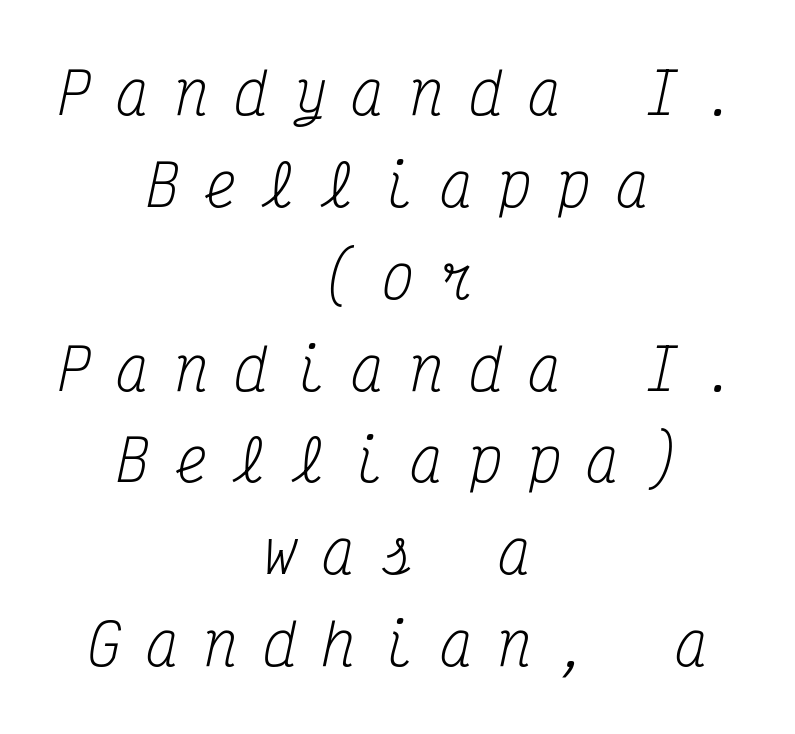
The image shows 56 px regular-weight, condensed serif type, italic (leaning right), monospaced; set centered, normal line spacing (1.64x), unusually wide letter spacing (+0.45 em), not underlined; medium stroke contrast and a medium x-height.
